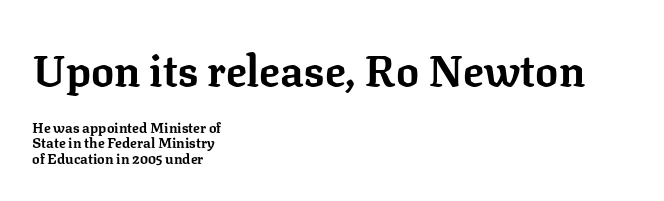
The image shows 43 px bold serif type, upright; set left-aligned, tight line spacing (1.12x), normal letter spacing, not underlined; the first (top) block is 3.07x larger; low stroke contrast and a medium x-height.
